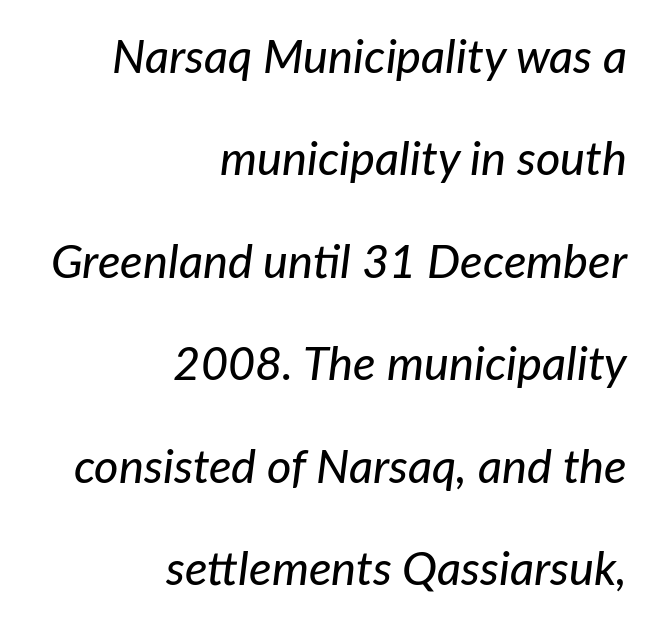
Q: Is the text italic (slanted)? A: Yes, it leans right by about 7 degrees.
Q: Is the text underlined? A: No.
Q: How is the paragraph aligned? A: Right-aligned.
Q: Is the spacing between letters normal or unusually wide? A: Normal.
Q: Is the spacing between lines tight, normal or loose? A: Loose.
Q: Width (condensed, normal, or wide)? A: Normal.
Q: Stroke contrast? A: Low.
Q: x-height? A: Medium.
Q: Monospaced? A: No.
